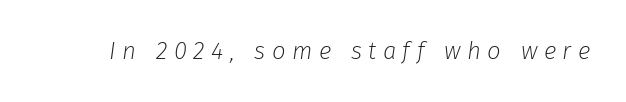
Quick note: underline off. The passage shown leans; its letterforms are oblique. In terms of letterspacing, this is a distinctly airy, spread setting. This reads as an unemphasized weight, regular at the heaviest.
